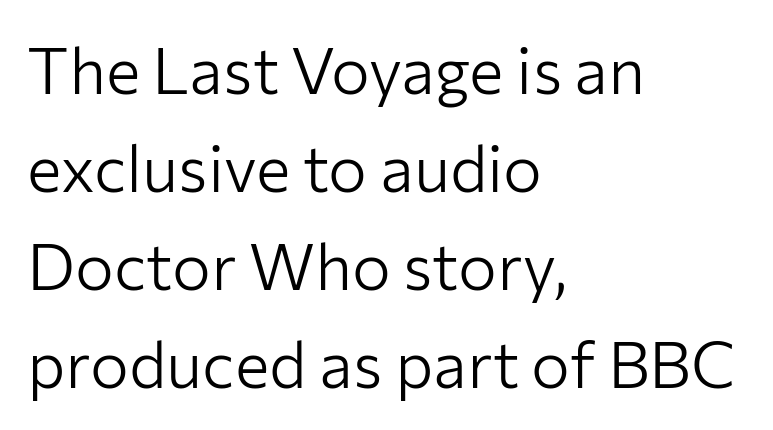
{"serif": "no", "italic": "no", "bold": "no", "weight": "light", "width": "normal", "stroke_contrast": "low", "x_height": "medium", "monospaced": "no", "underline": "no", "align": "left", "line_spacing": "normal", "line_spacing_ratio": 1.51, "letter_spacing": "normal", "letter_spacing_em": 0.0, "glyph_px": 65}
